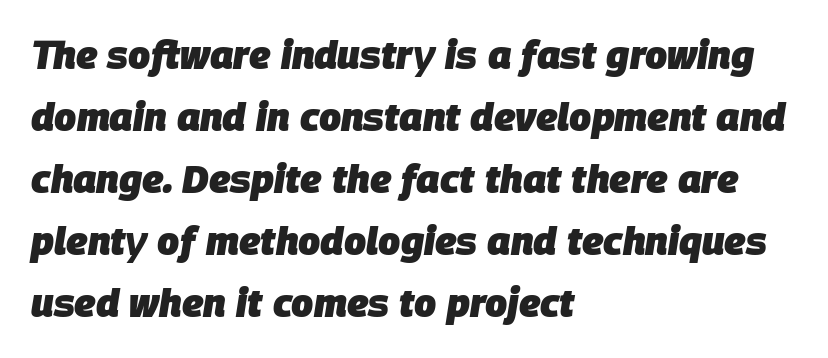
Q: Is the text bold? A: Yes.
Q: Is the text italic (slanted)? A: Yes, it leans right by about 9 degrees.
Q: Is the text underlined? A: No.
Q: How is the paragraph aligned? A: Left-aligned.
Q: Is the spacing between letters normal or unusually wide? A: Normal.
Q: Is the spacing between lines tight, normal or loose? A: Normal.
Q: Width (condensed, normal, or wide)? A: Normal.
Q: Stroke contrast? A: Low.
Q: x-height? A: Large.
Q: Monospaced? A: No.
